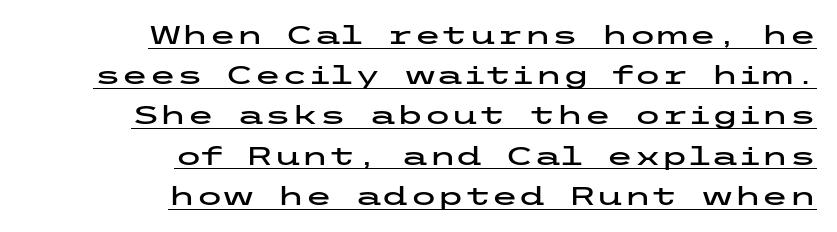
{"italic": "no", "underline": "yes", "align": "right", "line_spacing": "normal", "line_spacing_ratio": 1.61, "letter_spacing": "normal", "letter_spacing_em": 0.0, "glyph_px": 25}
